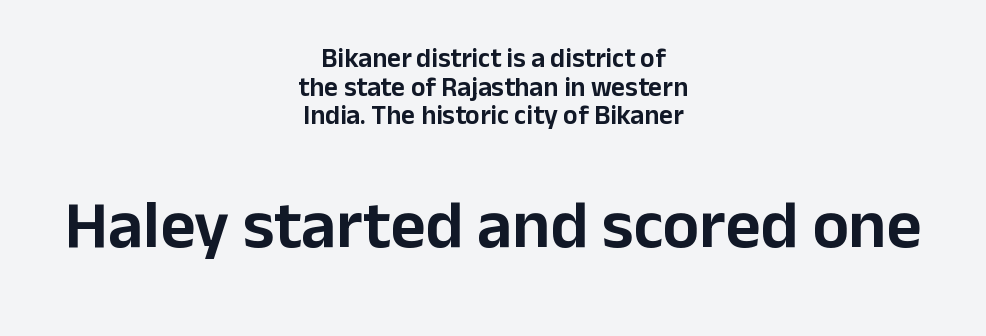
{"serif": "no", "italic": "no", "width": "normal", "stroke_contrast": "low", "x_height": "medium", "monospaced": "no", "underline": "no", "align": "center", "line_spacing": "tight", "line_spacing_ratio": 1.06, "letter_spacing": "normal", "letter_spacing_em": 0.0, "larger_block": "second", "size_ratio": 2.52, "glyph_px": 68}
